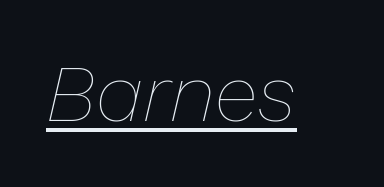
Q: Is the text bold? A: No.
Q: Is the text italic (slanted)? A: Yes, it leans right by about 13 degrees.
Q: Is the text underlined? A: Yes.
Q: Is the spacing between letters normal or unusually wide? A: Normal.
Q: Width (condensed, normal, or wide)? A: Normal.
Q: Stroke contrast? A: Low.
Q: x-height? A: Medium.
Q: Monospaced? A: No.
